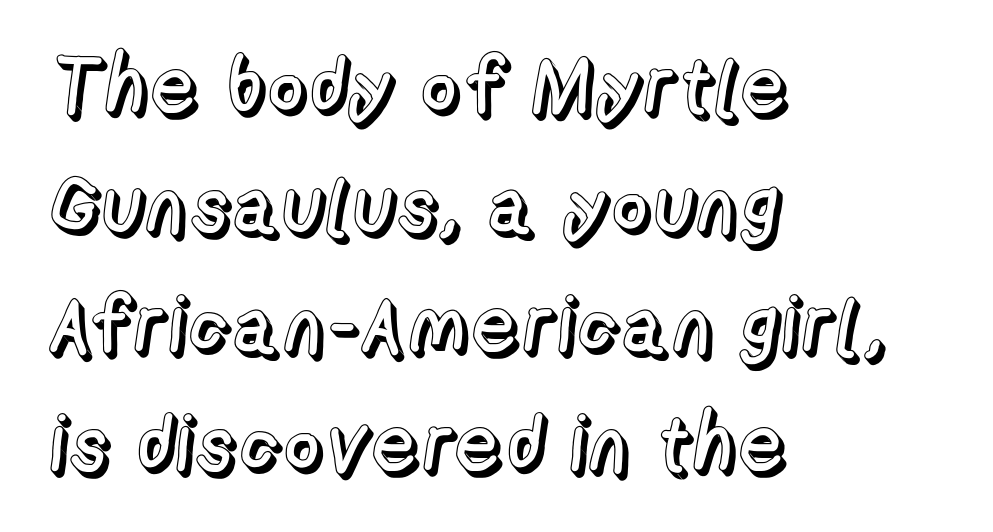
{"width": "normal", "x_height": "medium", "monospaced": "no", "underline": "no", "align": "left", "line_spacing": "normal", "line_spacing_ratio": 1.51, "letter_spacing": "normal", "letter_spacing_em": 0.0, "glyph_px": 79}
